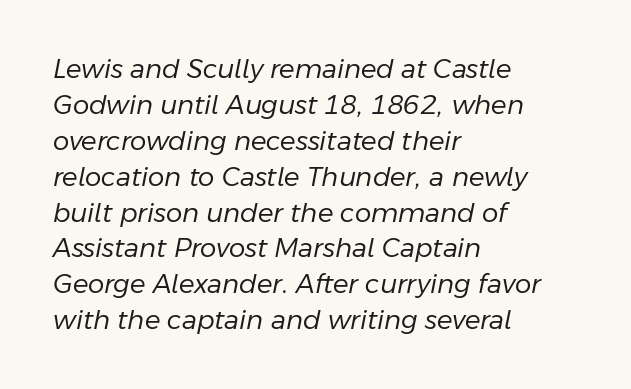
Evenly set lines give the paragraph a standard silhouette. This rendering features lettering with no underline. No extra ink here — the face is not bold. Posture: slanted.
